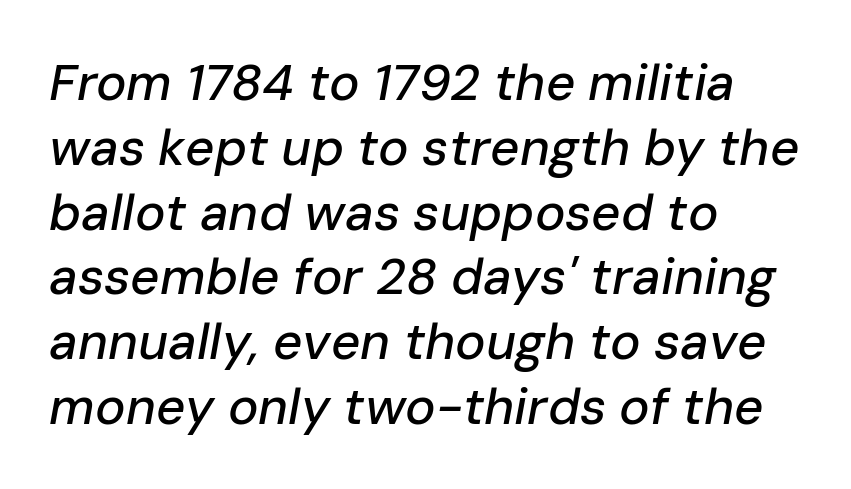
{"italic": "yes", "lean": "right", "slant_degrees": 10, "width": "normal", "stroke_contrast": "low", "x_height": "medium", "monospaced": "no", "underline": "no", "align": "left", "line_spacing": "normal", "line_spacing_ratio": 1.27, "letter_spacing": "normal", "letter_spacing_em": 0.0, "glyph_px": 51}
